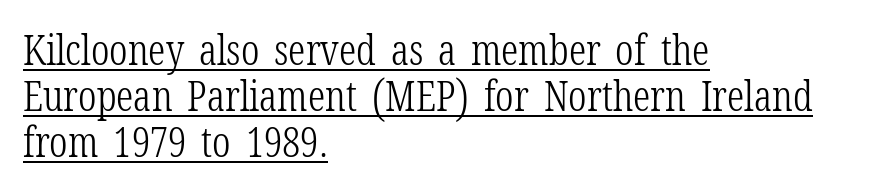
{"serif": "yes", "italic": "no", "bold": "no", "weight": "light", "width": "condensed", "stroke_contrast": "low", "x_height": "medium", "monospaced": "no", "underline": "yes", "align": "left", "line_spacing": "tight", "line_spacing_ratio": 1.1, "letter_spacing": "normal", "letter_spacing_em": 0.0, "glyph_px": 42}
